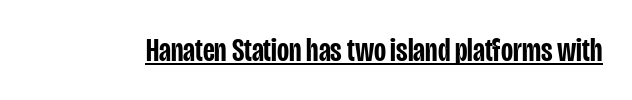
Nope, not italic — everything's standing straight. The type is set solid horizontally, with unmodified tracking. Is there an underline? Yes — a line sits under the letters. Spacing verdict: proportional, widths tailored to each character.
